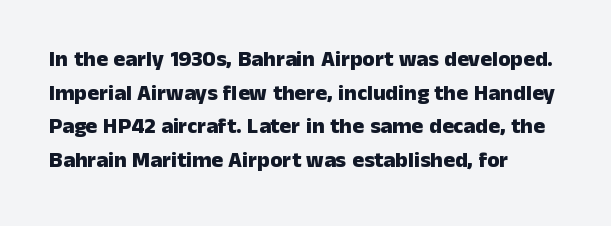
The image shows 22 px bold type, upright; set left-aligned, normal line spacing (1.53x), normal letter spacing, not underlined.
